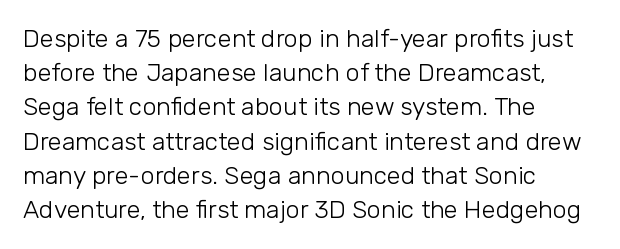
The area under the type is left untouched. A roman cut, with each character standing at attention. Observe the ordinary spacing: letters are neighbours, not strangers. Notice how the passage keeps a crisp vertical edge on the left only.
